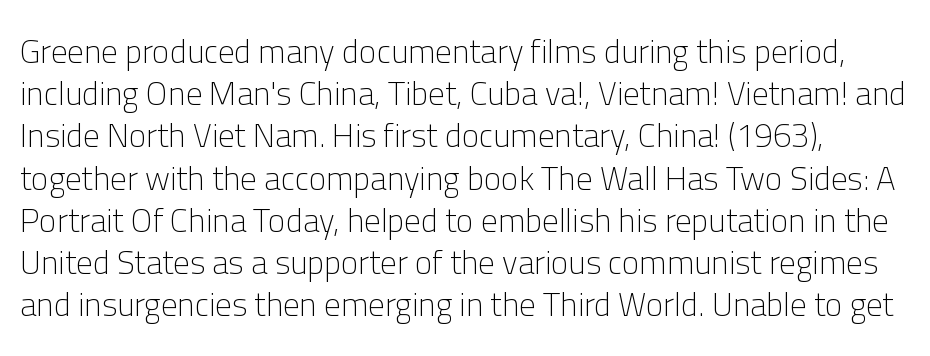
{"serif": "no", "italic": "no", "bold": "no", "weight": "light", "width": "normal", "stroke_contrast": "low", "x_height": "medium", "monospaced": "no", "underline": "no", "line_spacing": "normal", "line_spacing_ratio": 1.28, "letter_spacing": "normal", "letter_spacing_em": 0.0, "glyph_px": 33}
